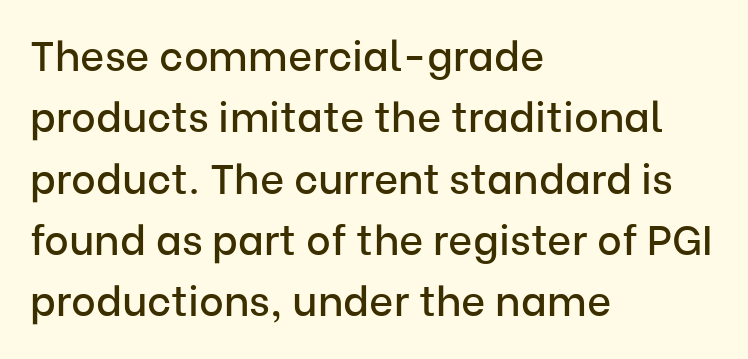
Q: Is the text italic (slanted)? A: No, it is upright.
Q: Is the typeface a serif or a sans-serif typeface? A: Sans-serif.
Q: Is the text underlined? A: No.
Q: How is the paragraph aligned? A: Left-aligned.
Q: Is the spacing between letters normal or unusually wide? A: Normal.
Q: Is the spacing between lines tight, normal or loose? A: Normal.
Q: Width (condensed, normal, or wide)? A: Normal.
Q: Stroke contrast? A: Low.
Q: x-height? A: Medium.
Q: Monospaced? A: No.
